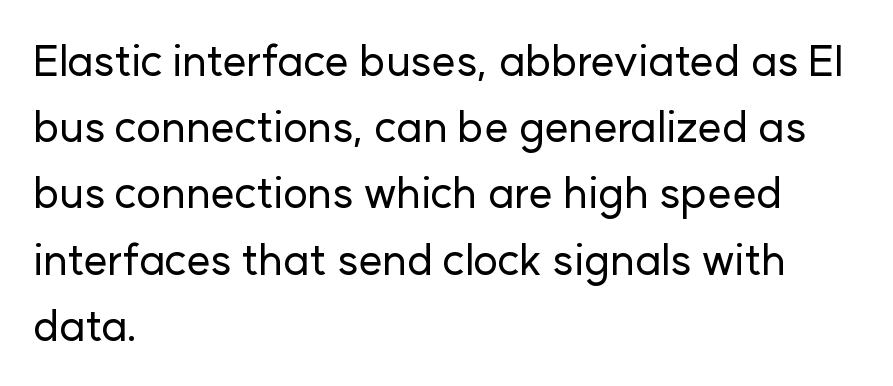
Decoration check: the copy has no underline. Looks like regular typesetting: each glyph gets only the width it needs. The typesetter chose a ragged-right arrangement here. This sample keeps an unexceptional amount of space between lines.
